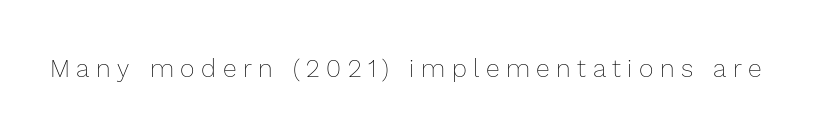
{"italic": "no", "bold": "no", "underline": "no", "letter_spacing": "wide", "letter_spacing_em": 0.26, "glyph_px": 25}
